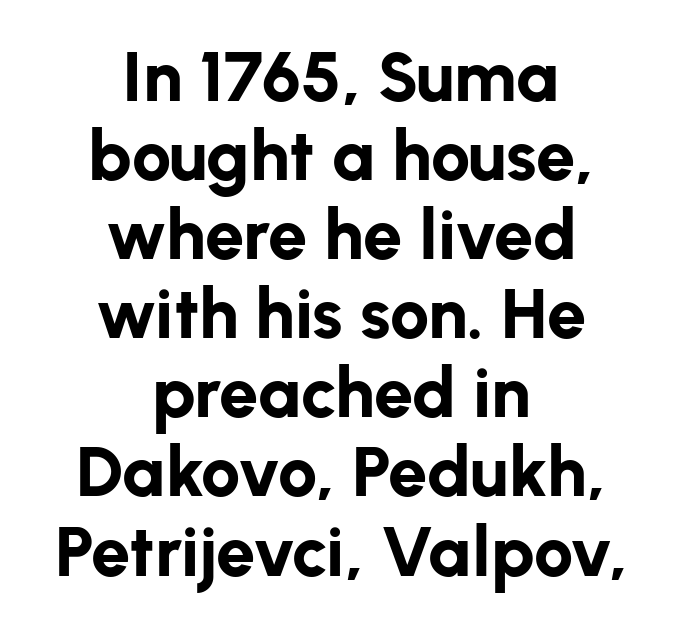
Q: Is the text bold? A: Yes.
Q: Is the text italic (slanted)? A: No, it is upright.
Q: Is the typeface a serif or a sans-serif typeface? A: Sans-serif.
Q: Is the text underlined? A: No.
Q: How is the paragraph aligned? A: Centered.
Q: Is the spacing between letters normal or unusually wide? A: Normal.
Q: Is the spacing between lines tight, normal or loose? A: Tight.
Q: Width (condensed, normal, or wide)? A: Normal.
Q: Stroke contrast? A: Low.
Q: x-height? A: Medium.
Q: Monospaced? A: No.
